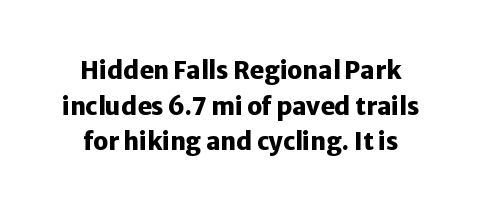
As a designer I'd log this as weight 700, bold. Words float on clear page, feet unadorned. The type is set solid horizontally, with unmodified tracking. Posture: vertical. These lines sit exactly where default settings would place them.
